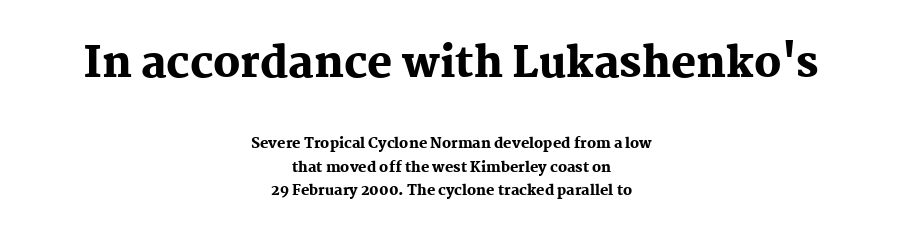
{"serif": "yes", "italic": "no", "bold": "yes", "weight": "heavy", "width": "normal", "stroke_contrast": "medium", "x_height": "medium", "monospaced": "no", "underline": "no", "align": "center", "line_spacing": "normal", "line_spacing_ratio": 1.66, "letter_spacing": "normal", "letter_spacing_em": 0.0, "larger_block": "first", "size_ratio": 3.0, "glyph_px": 42}
